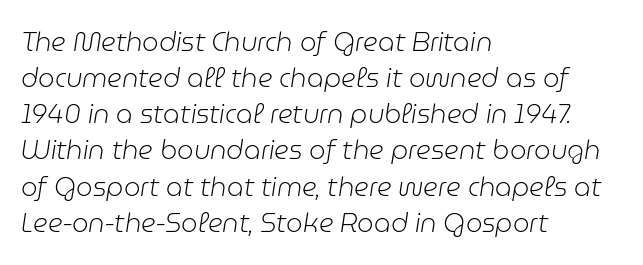
{"italic": "yes", "lean": "right", "slant_degrees": 9, "bold": "no", "underline": "no", "align": "left", "line_spacing": "normal", "line_spacing_ratio": 1.39, "letter_spacing": "normal", "letter_spacing_em": 0.0, "glyph_px": 26}
